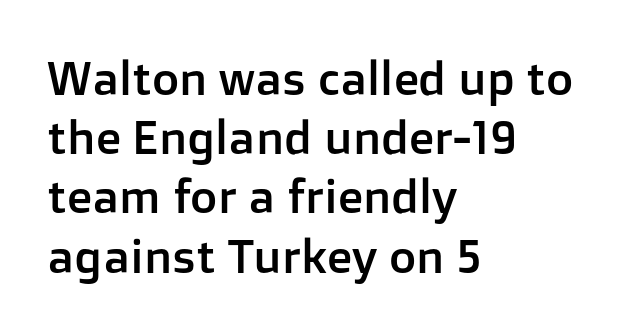
The image shows 47 px sans-serif type, upright; set left-aligned, normal line spacing (1.26x), normal letter spacing, not underlined; low stroke contrast and a medium x-height.
